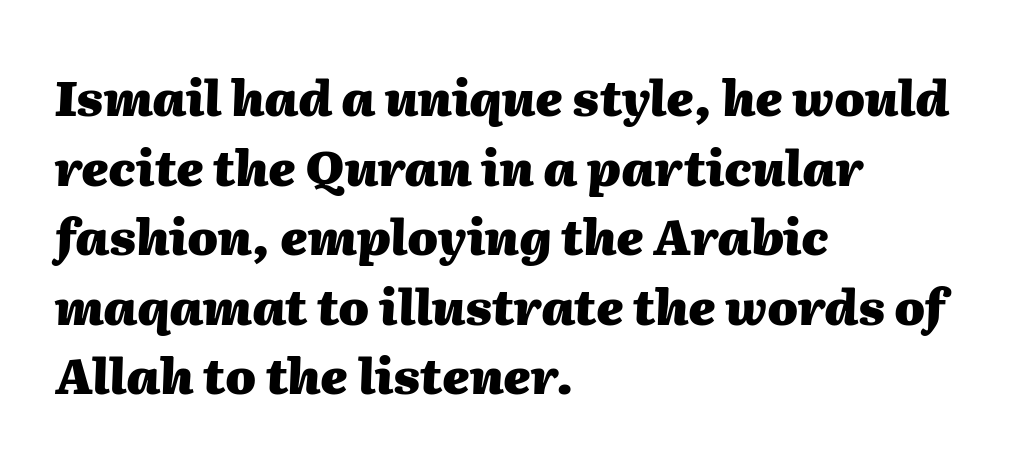
The image shows 49 px heavy type, italic (leaning right); set left-aligned, normal line spacing (1.42x), normal letter spacing, not underlined; medium stroke contrast and a medium x-height.
